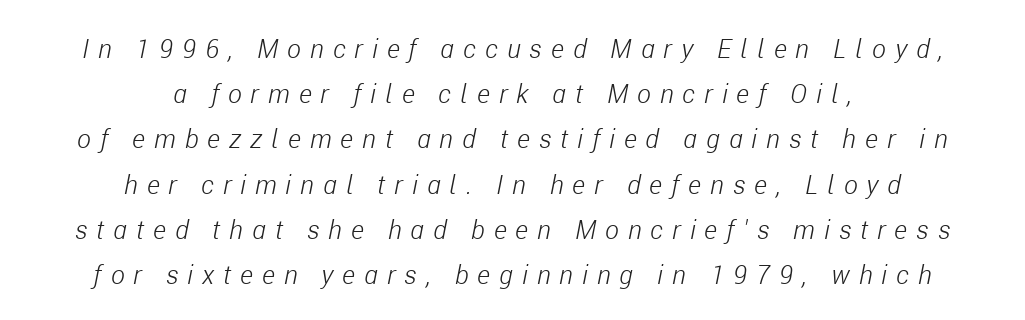
Q: Is the text bold? A: No.
Q: Is the text italic (slanted)? A: Yes, it leans right by about 11 degrees.
Q: Is the text underlined? A: No.
Q: How is the paragraph aligned? A: Centered.
Q: Is the spacing between letters normal or unusually wide? A: Unusually wide.
